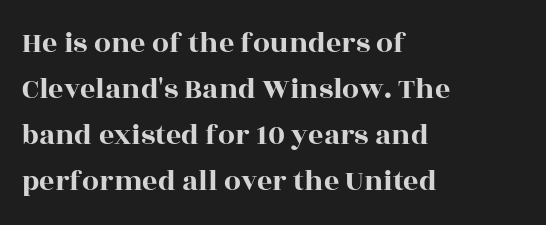
A roman cut, with each character standing at attention. The passage shown has conventional tracking throughout. Descenders hang freely into open space. The paragraph has a hard left edge and a soft right edge. Does the leading feel generous? No, just average.
